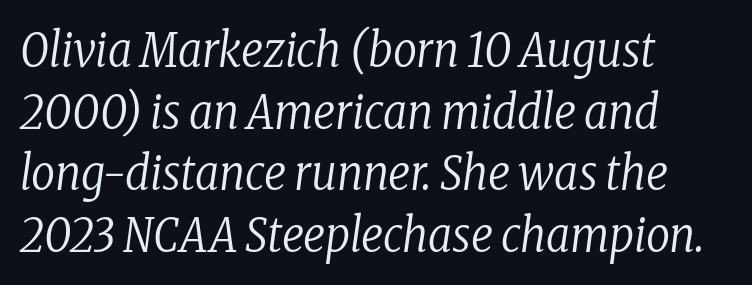
Teacher's note: observe the even left margin — that is flush-left alignment. Check under the words: just untouched page. Standard letterfit; no display-style spreading of the glyphs. The strokes are not fattened; the text isn't bold.
